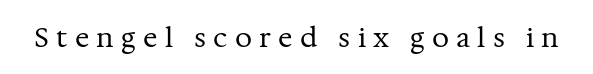
The image shows 27 px text type, upright; set unusually wide letter spacing (+0.27 em), not underlined.
